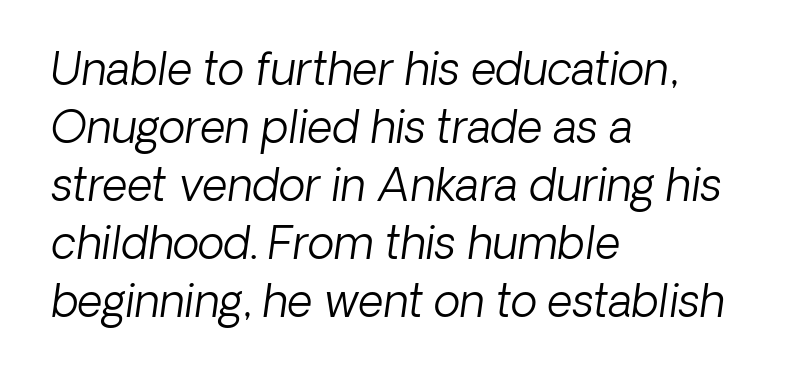
Think of a printed novel: that variable character pitch is what you see here. You could call the tracking neutral — neither tight nor loose. Heaviness? Minimal to ordinary, like unemphasized prose. To sum up the face: it is a sans, with no serifs.
